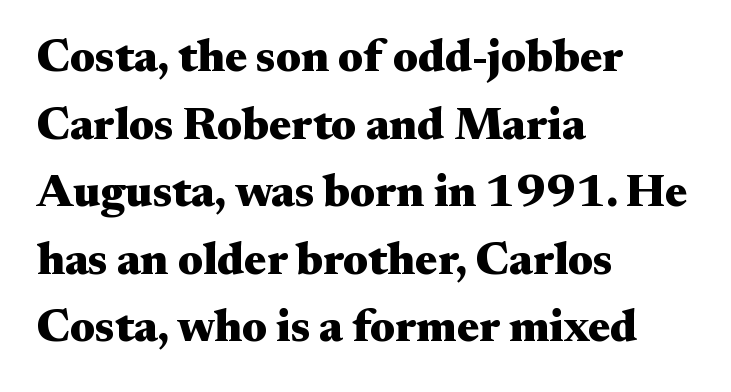
If you drew a ruler down the left edge, every line would touch it. This sample uses plain, unmodified letter spacing. This is heavy type, rendered in bold. Rule under the text: the space is simply empty. The line-height multiplier appears to be the usual default. The letters advance in unequal steps, a hallmark of proportional type.
